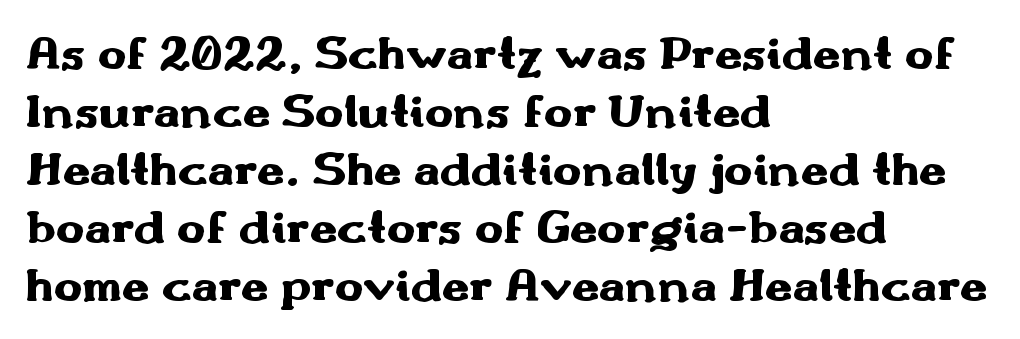
Q: Is the text bold? A: Yes.
Q: Is the text italic (slanted)? A: No, it is upright.
Q: Is the typeface a serif or a sans-serif typeface? A: Sans-serif.
Q: Is the text underlined? A: No.
Q: How is the paragraph aligned? A: Left-aligned.
Q: Is the spacing between letters normal or unusually wide? A: Normal.
Q: Width (condensed, normal, or wide)? A: Wide.
Q: Stroke contrast? A: Medium.
Q: x-height? A: Small.
Q: Monospaced? A: No.
